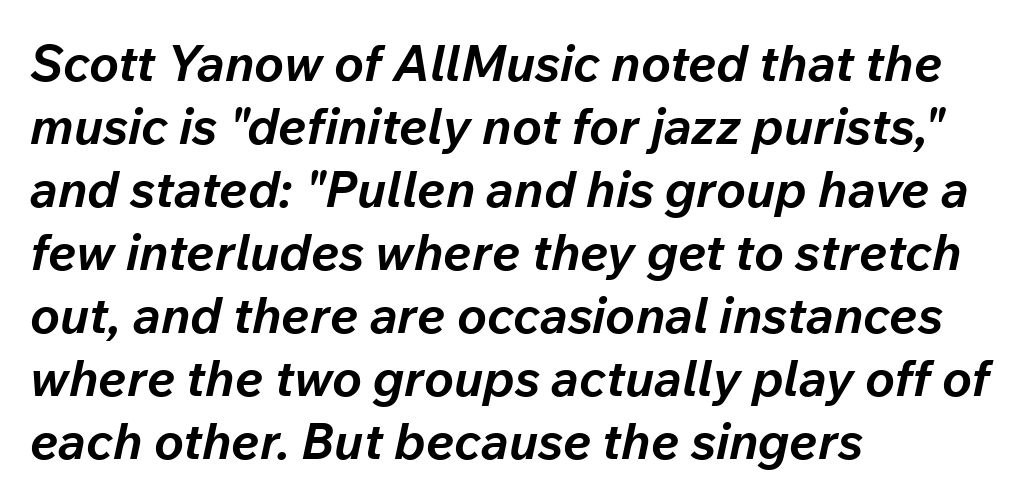
{"italic": "yes", "lean": "right", "slant_degrees": 12, "bold": "yes", "weight": "bold", "width": "normal", "stroke_contrast": "low", "x_height": "medium", "monospaced": "no", "underline": "no", "align": "left", "line_spacing": "normal", "line_spacing_ratio": 1.26, "letter_spacing": "normal", "letter_spacing_em": 0.0, "glyph_px": 50}
